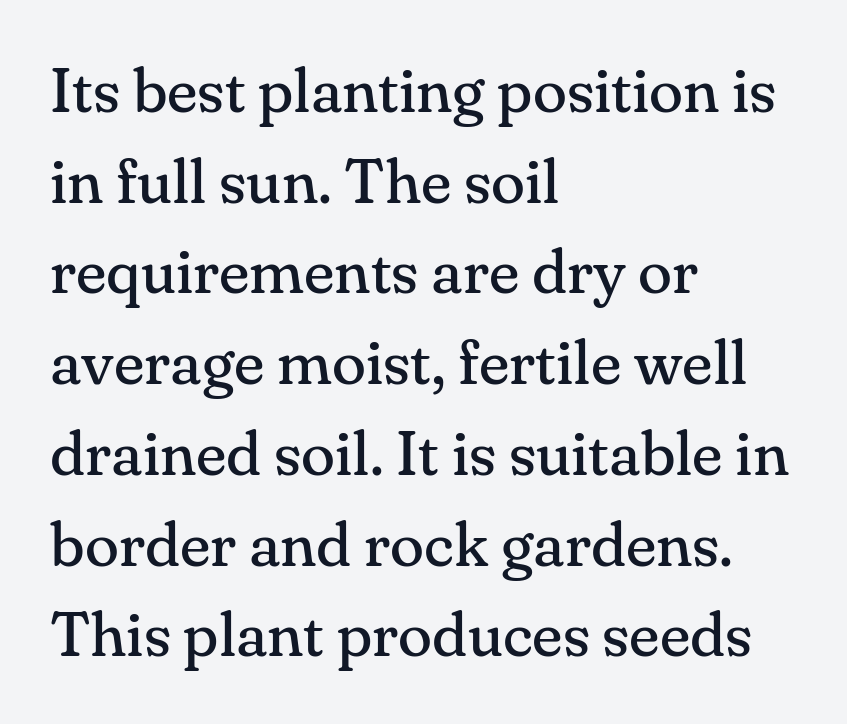
These lines are set flush left with a ragged right edge. Observe the ordinary spacing: letters are neighbours, not strangers. Is the type heavy? It reads as light-to-regular instead. The letters stand straight up with perfectly vertical stems. Check the space under the baseline: it is left empty.
